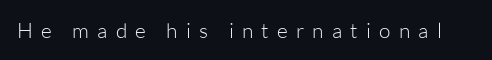
Designer's note — italics off, roman on. Summary of weight: not heavy and not bold. Observe the wide spacing: letters keep a clear distance from each other. Clear beneath every line of the passage.
